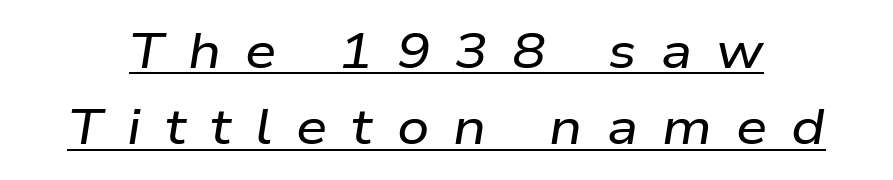
The image shows 50 px wide type, italic (leaning right); set normal line spacing (1.53x), unusually wide letter spacing (+0.48 em), underlined; low stroke contrast and a medium x-height.
